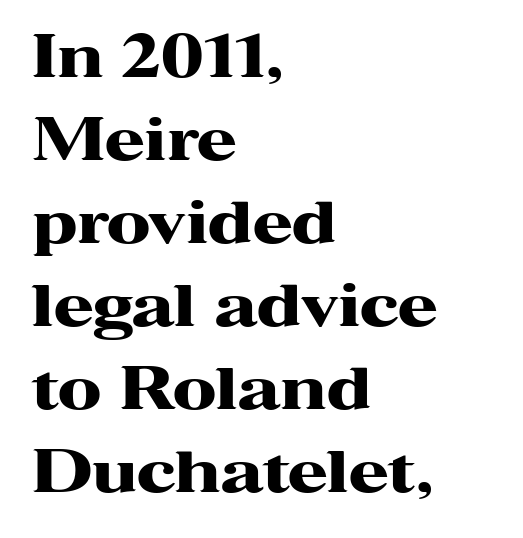
The zone under the glyphs is completely vacant. Teacher's note: observe the even left margin — that is flush-left alignment. Observe the ordinary spacing: letters are neighbours, not strangers. Vertical strokes here are truly vertical. Varying glyph widths throughout — classic text-font behaviour. This is heavy type, rendered in bold.
